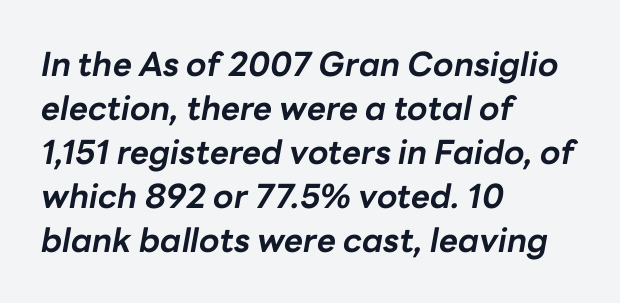
{"italic": "yes", "lean": "right", "slant_degrees": 10, "bold": "yes", "weight": "bold", "width": "normal", "stroke_contrast": "low", "x_height": "medium", "monospaced": "no", "underline": "no", "align": "left", "line_spacing": "normal", "line_spacing_ratio": 1.33, "letter_spacing": "normal", "letter_spacing_em": 0.0, "glyph_px": 33}
